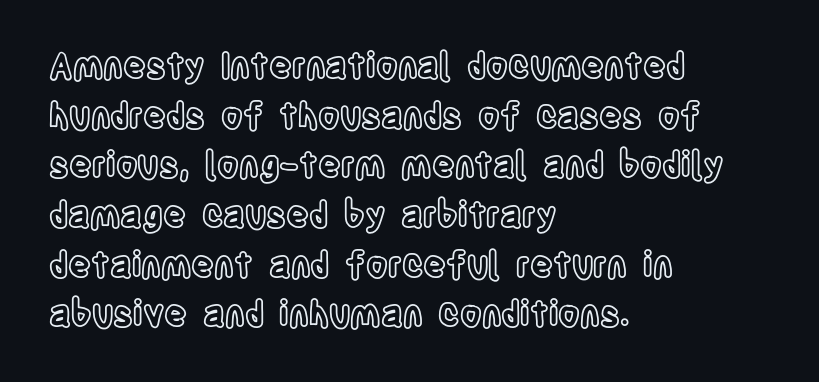
{"italic": "no", "width": "condensed", "x_height": "large", "monospaced": "no", "underline": "no", "align": "left", "line_spacing": "normal", "line_spacing_ratio": 1.42, "letter_spacing": "normal", "letter_spacing_em": 0.0, "glyph_px": 35}
